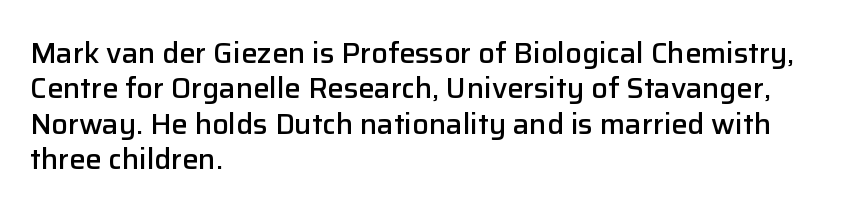
Observe the absence of serifs on each vertical stroke in this sample. The area under the type is left untouched. Compared with typical body copy, the letter spacing here is the same. How heavy is the stroke? Medium-heavy — a semibold, shy of bold.
